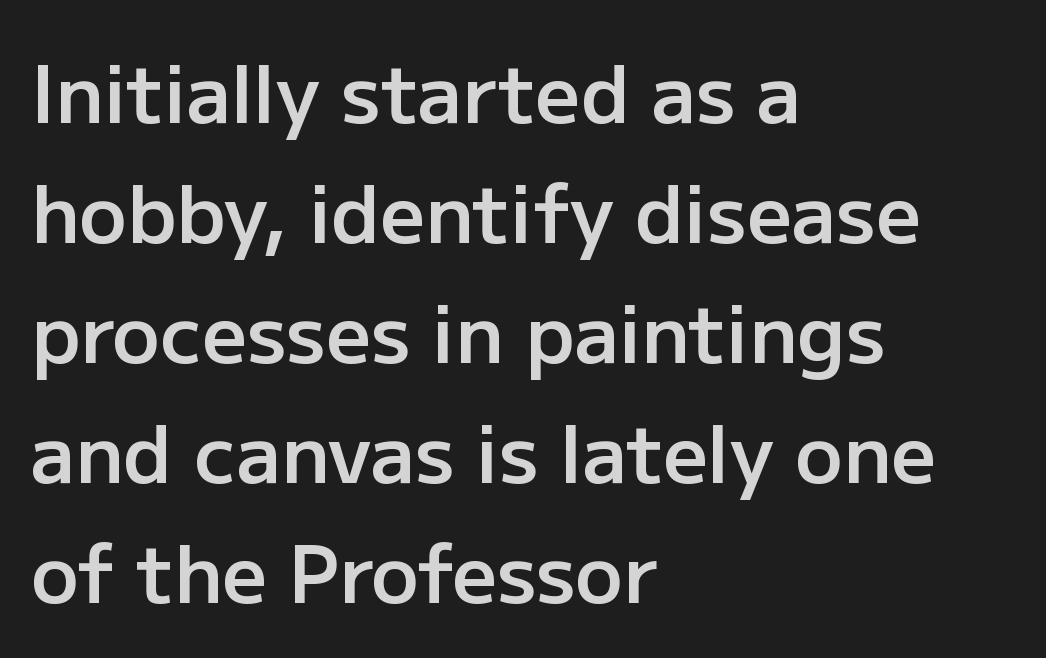
Q: Is the text bold? A: Semi-bold.
Q: Is the text italic (slanted)? A: No, it is upright.
Q: Is the typeface a serif or a sans-serif typeface? A: Sans-serif.
Q: Is the text underlined? A: No.
Q: How is the paragraph aligned? A: Left-aligned.
Q: Is the spacing between letters normal or unusually wide? A: Normal.
Q: Is the spacing between lines tight, normal or loose? A: Normal.
Q: Width (condensed, normal, or wide)? A: Normal.
Q: Stroke contrast? A: Low.
Q: x-height? A: Medium.
Q: Monospaced? A: No.
